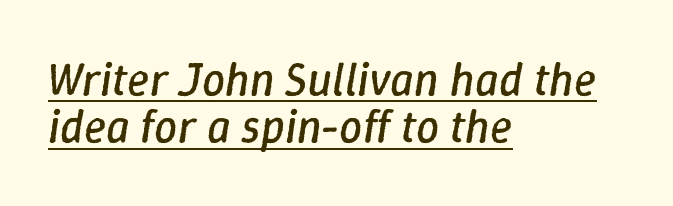
{"italic": "yes", "lean": "right", "slant_degrees": 9, "bold": "no", "weight": "regular", "width": "normal", "stroke_contrast": "low", "x_height": "medium", "monospaced": "no", "underline": "yes", "align": "left", "line_spacing": "tight", "line_spacing_ratio": 1.03, "letter_spacing": "normal", "letter_spacing_em": 0.0, "glyph_px": 46}
